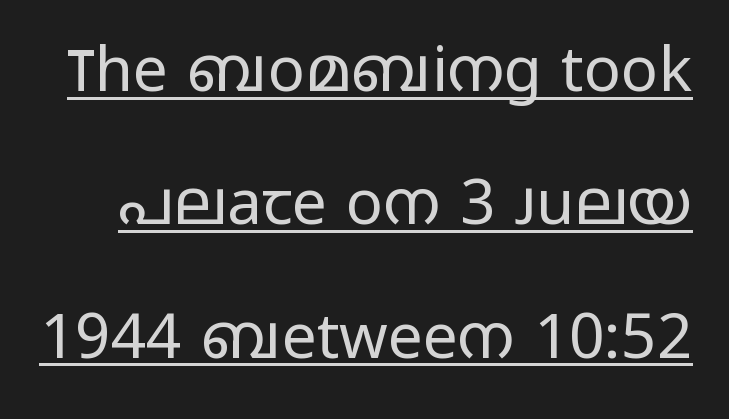
{"serif": "no", "italic": "no", "bold": "no", "weight": "regular", "width": "wide", "stroke_contrast": "low", "x_height": "medium", "monospaced": "no", "underline": "yes", "line_spacing": "loose", "line_spacing_ratio": 2.15, "letter_spacing": "normal", "letter_spacing_em": 0.0, "glyph_px": 62}
